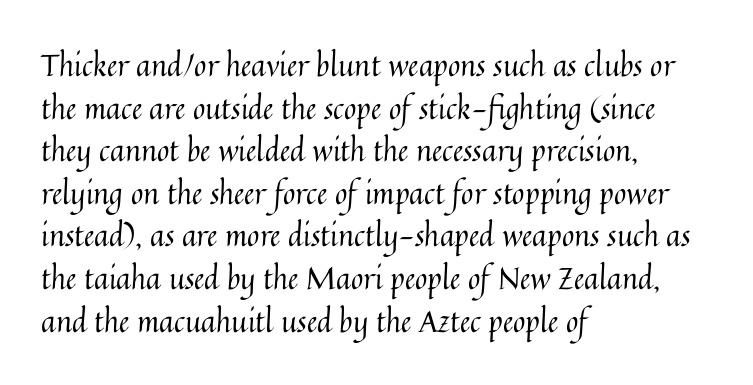
Q: Is the text bold? A: No.
Q: Is the text underlined? A: No.
Q: How is the paragraph aligned? A: Left-aligned.
Q: Is the spacing between letters normal or unusually wide? A: Normal.
Q: Is the spacing between lines tight, normal or loose? A: Normal.
Q: Width (condensed, normal, or wide)? A: Normal.
Q: Stroke contrast? A: Medium.
Q: x-height? A: Medium.
Q: Monospaced? A: No.
